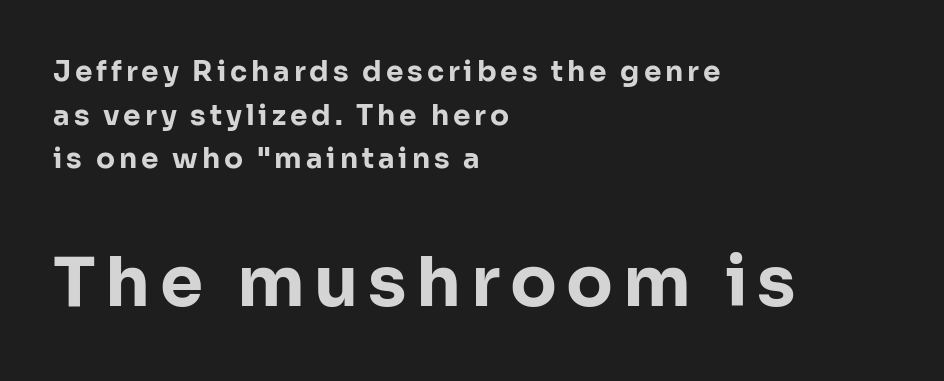
{"serif": "no", "italic": "no", "bold": "yes", "weight": "bold", "width": "normal", "stroke_contrast": "low", "x_height": "medium", "monospaced": "no", "underline": "no", "align": "left", "line_spacing": "normal", "line_spacing_ratio": 1.56, "larger_block": "second", "size_ratio": 2.46, "glyph_px": 69}
